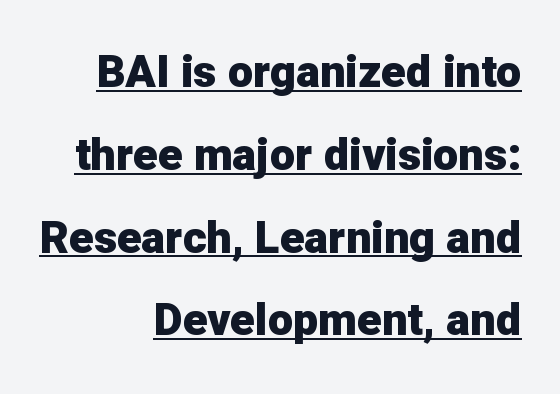
{"serif": "no", "italic": "no", "bold": "yes", "weight": "heavy", "width": "normal", "stroke_contrast": "low", "x_height": "medium", "monospaced": "no", "underline": "yes", "align": "right", "line_spacing_ratio": 1.84, "letter_spacing": "normal", "letter_spacing_em": 0.0, "glyph_px": 45}
